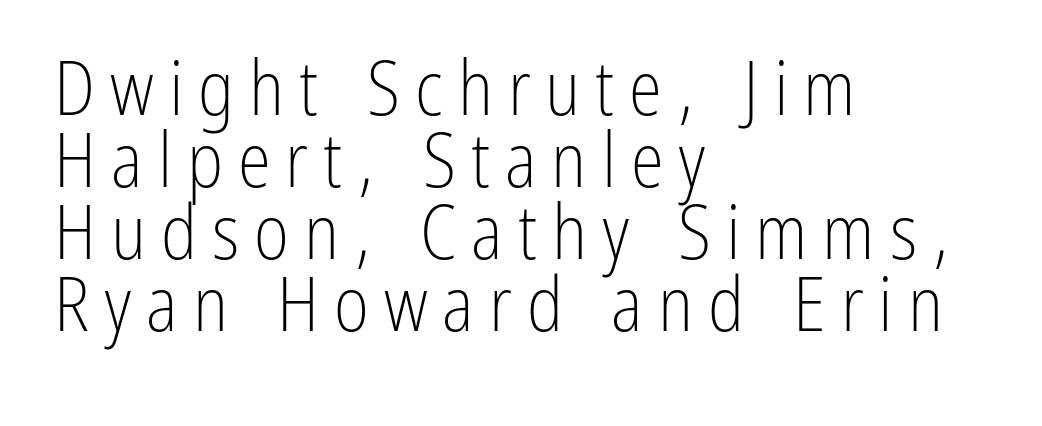
The tracking reads as deliberately expanded to a designer's eye. The specimen omits any rule beneath the text block's lines. If you measured baseline to baseline, you'd find a short distance. The paragraph has a hard left edge and a soft right edge. The rendering uses natural spacing where letterforms have individual widths.
